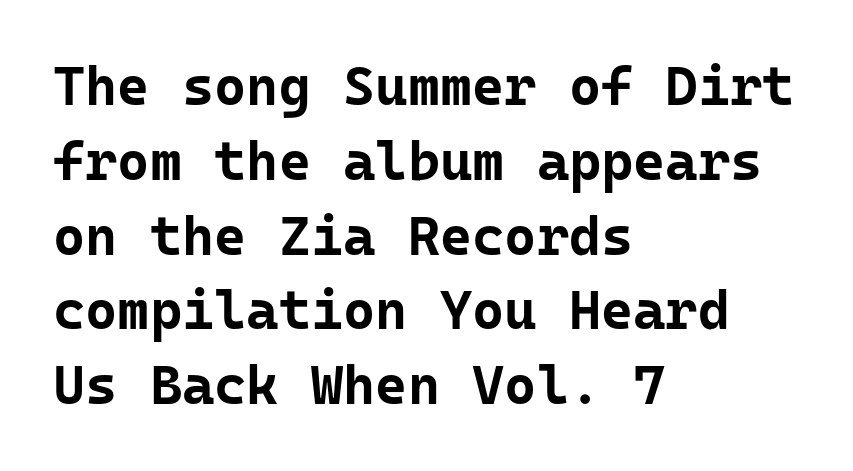
Note: no serifs on the glyphs. Is there much room between lines? A standard amount, neither cramped nor airy. Leftover space on each line is placed entirely after the last word. The gaps between neighbouring characters are ordinary and unremarkable. Every character sits straight up, as roman type does.
